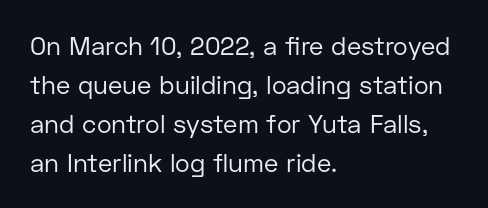
The image shows 25 px text type, upright; set left-aligned, normal line spacing (1.56x), normal letter spacing, not underlined.
